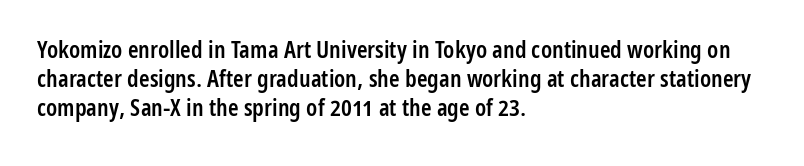
The image shows 24 px text type, upright; set left-aligned, line spacing 1.21x, normal letter spacing, not underlined.
